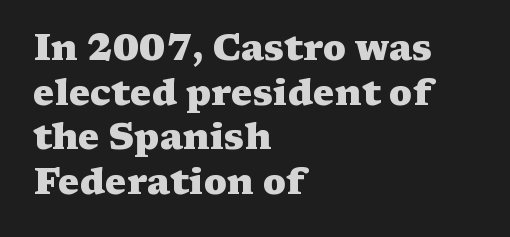
{"serif": "yes", "italic": "no", "bold": "yes", "weight": "heavy", "width": "wide", "stroke_contrast": "medium", "x_height": "medium", "monospaced": "no", "underline": "no", "align": "left", "line_spacing_ratio": 1.24, "letter_spacing": "normal", "letter_spacing_em": 0.0, "glyph_px": 36}
